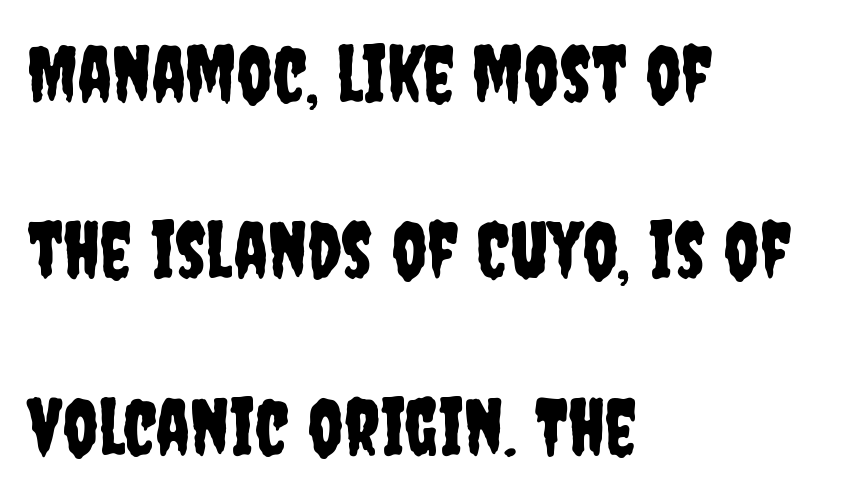
{"serif": "no", "italic": "no", "width": "condensed", "stroke_contrast": "low", "x_height": "large", "monospaced": "no", "underline": "no", "align": "left", "line_spacing": "loose", "line_spacing_ratio": 2.26, "letter_spacing": "normal", "letter_spacing_em": 0.0, "glyph_px": 78}
